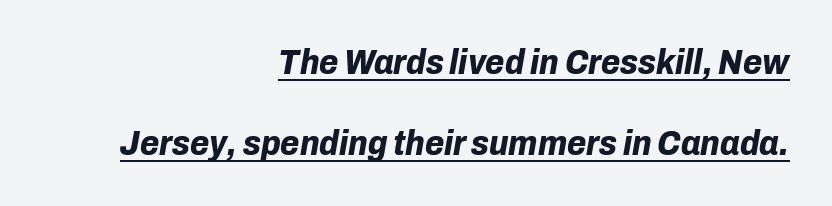
{"italic": "yes", "lean": "right", "slant_degrees": 10, "bold": "yes", "weight": "bold", "width": "normal", "stroke_contrast": "low", "x_height": "medium", "monospaced": "no", "underline": "yes", "align": "right", "line_spacing": "loose", "line_spacing_ratio": 2.31, "letter_spacing": "normal", "letter_spacing_em": 0.0, "glyph_px": 35}
